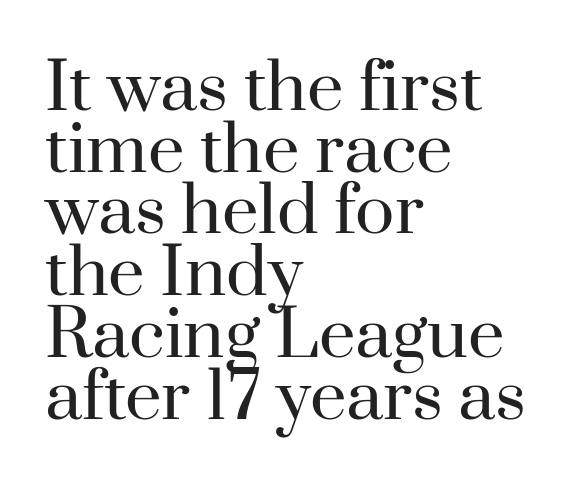
Q: Is the text bold? A: No.
Q: Is the text italic (slanted)? A: No, it is upright.
Q: Is the typeface a serif or a sans-serif typeface? A: Serif.
Q: Is the text underlined? A: No.
Q: How is the paragraph aligned? A: Left-aligned.
Q: Is the spacing between letters normal or unusually wide? A: Normal.
Q: Is the spacing between lines tight, normal or loose? A: Tight.
Q: Width (condensed, normal, or wide)? A: Normal.
Q: Stroke contrast? A: High.
Q: x-height? A: Small.
Q: Monospaced? A: No.
